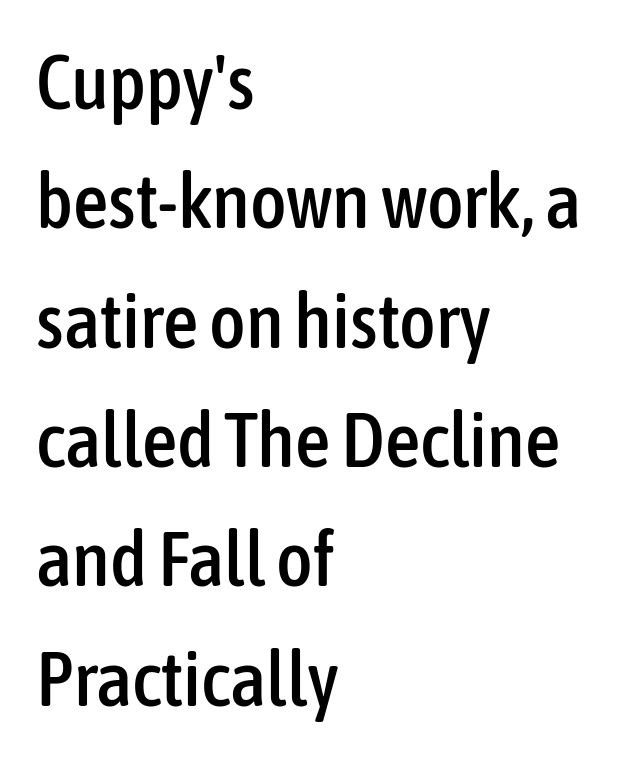
Q: Is the text italic (slanted)? A: No, it is upright.
Q: Is the typeface a serif or a sans-serif typeface? A: Sans-serif.
Q: Is the text underlined? A: No.
Q: How is the paragraph aligned? A: Left-aligned.
Q: Is the spacing between letters normal or unusually wide? A: Normal.
Q: Is the spacing between lines tight, normal or loose? A: Normal.
Q: Width (condensed, normal, or wide)? A: Condensed.
Q: Stroke contrast? A: Low.
Q: x-height? A: Medium.
Q: Monospaced? A: No.
